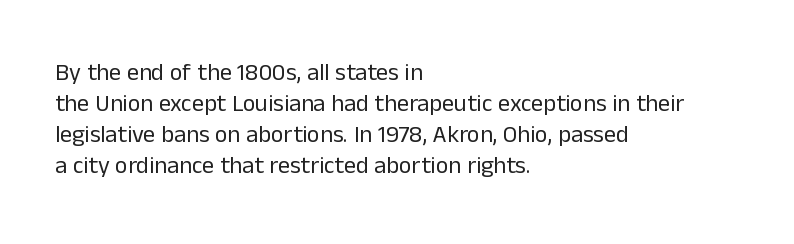
Q: Is the text bold? A: No.
Q: Is the text italic (slanted)? A: No, it is upright.
Q: Is the text underlined? A: No.
Q: How is the paragraph aligned? A: Left-aligned.
Q: Is the spacing between letters normal or unusually wide? A: Normal.
Q: Is the spacing between lines tight, normal or loose? A: Normal.
